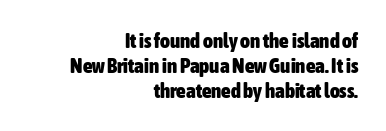
Q: Is the text bold? A: Yes.
Q: Is the text italic (slanted)? A: No, it is upright.
Q: Is the text underlined? A: No.
Q: How is the paragraph aligned? A: Right-aligned.
Q: Is the spacing between letters normal or unusually wide? A: Normal.
